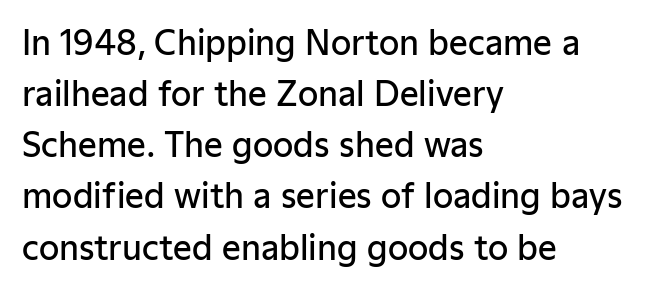
The image shows 33 px semibold sans-serif type, upright; set left-aligned, normal line spacing (1.55x), normal letter spacing, not underlined; low stroke contrast and a medium x-height.
